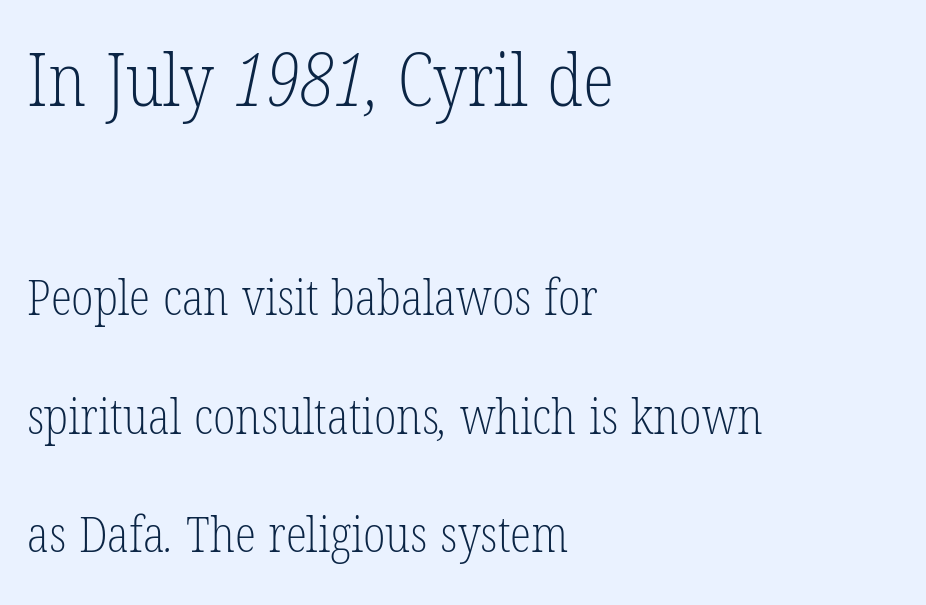
Q: Is the text bold? A: No.
Q: Is the typeface a serif or a sans-serif typeface? A: Serif.
Q: Is the text underlined? A: No.
Q: How is the paragraph aligned? A: Left-aligned.
Q: Is the spacing between letters normal or unusually wide? A: Normal.
Q: Is the spacing between lines tight, normal or loose? A: Loose.
Q: Which block of text is set in a larger size, the first (top) or the second (bottom)? A: The first (top) one.
Q: Width (condensed, normal, or wide)? A: Condensed.
Q: Stroke contrast? A: Low.
Q: x-height? A: Medium.
Q: Monospaced? A: No.
